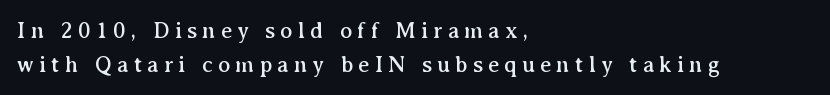
{"italic": "no", "underline": "no", "align": "left", "line_spacing": "normal", "line_spacing_ratio": 1.46, "letter_spacing": "wide", "letter_spacing_em": 0.22, "glyph_px": 23}
